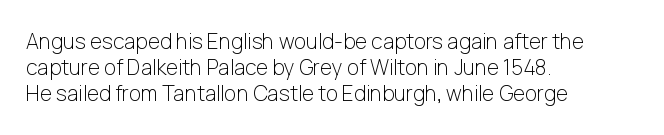
{"italic": "no", "bold": "no", "underline": "no", "align": "left", "line_spacing": "normal", "line_spacing_ratio": 1.25, "letter_spacing": "normal", "letter_spacing_em": 0.0, "glyph_px": 21}
